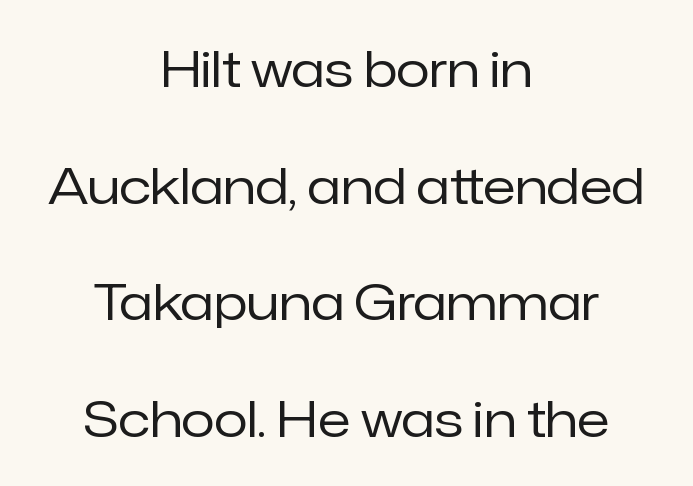
The type sits square on the baseline with zero lean. Type style note: lacks serifs. A quiet, ordinary-to-light weight characterises the typeface. Casual observation: everything's sitting right in the middle. Here the designer chose a conventional face with non-uniform glyph widths. Short note: letters normally spaced.
